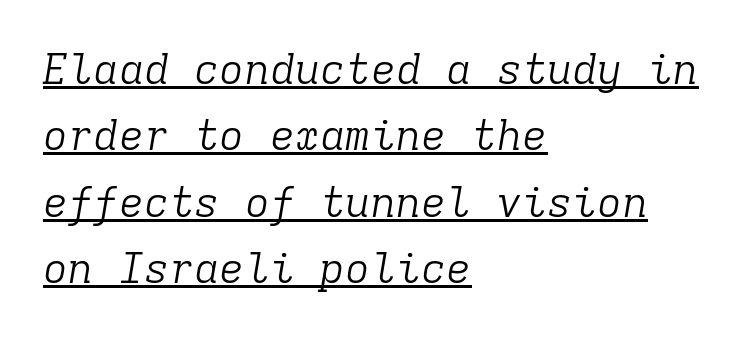
{"serif": "yes", "italic": "yes", "lean": "right", "slant_degrees": 9, "bold": "no", "weight": "light", "width": "normal", "stroke_contrast": "low", "x_height": "medium", "monospaced": "yes", "underline": "yes", "align": "left", "line_spacing": "normal", "line_spacing_ratio": 1.58, "letter_spacing": "normal", "letter_spacing_em": 0.0, "glyph_px": 42}
